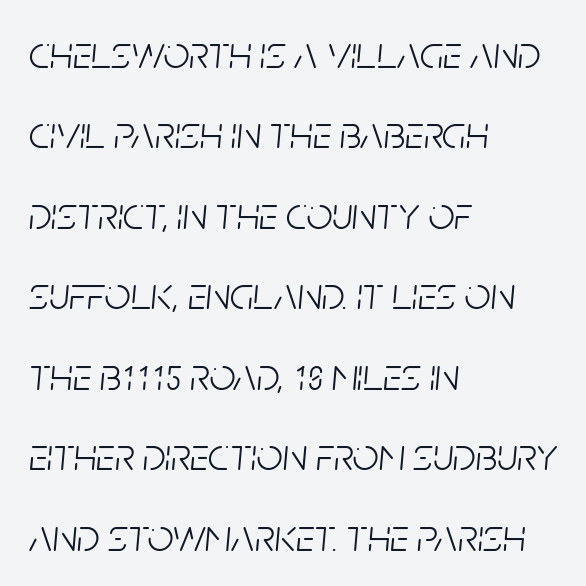
Q: Is the text bold? A: No.
Q: Is the text italic (slanted)? A: Yes, it leans right by about 5 degrees.
Q: Is the text underlined? A: No.
Q: How is the paragraph aligned? A: Left-aligned.
Q: Is the spacing between letters normal or unusually wide? A: Normal.
Q: Width (condensed, normal, or wide)? A: Condensed.
Q: Stroke contrast? A: Low.
Q: x-height? A: Large.
Q: Monospaced? A: No.
